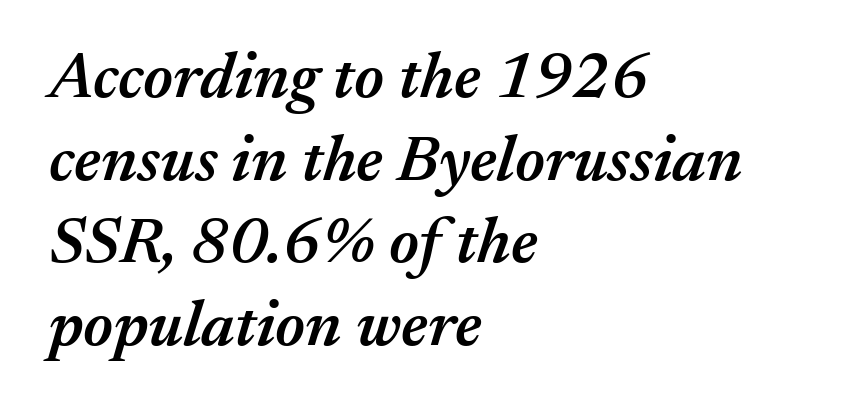
{"italic": "yes", "lean": "right", "slant_degrees": 17, "bold": "semi", "weight": "semibold", "width": "normal", "stroke_contrast": "medium", "x_height": "medium", "monospaced": "no", "underline": "no", "align": "left", "line_spacing": "normal", "line_spacing_ratio": 1.27, "letter_spacing": "normal", "letter_spacing_em": 0.0, "glyph_px": 65}
